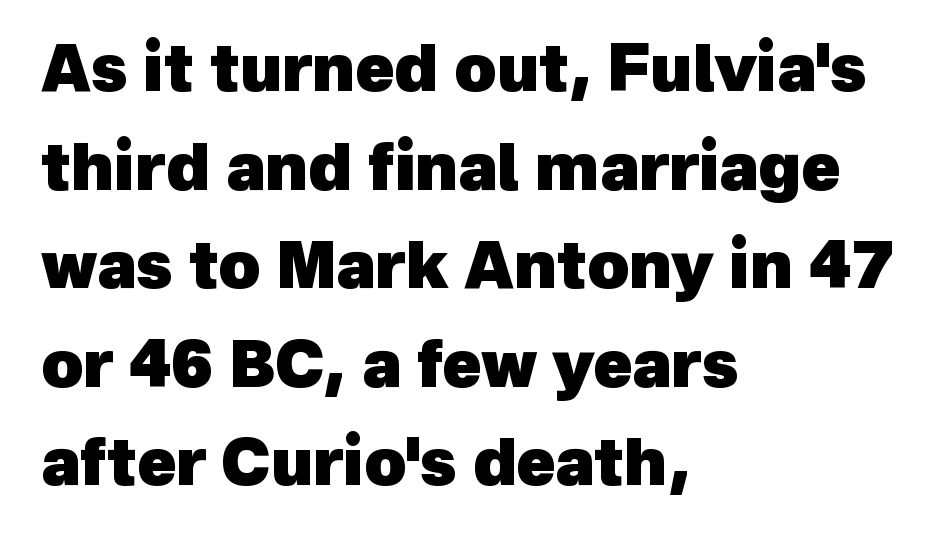
Q: Is the text bold? A: Yes.
Q: Is the typeface a serif or a sans-serif typeface? A: Sans-serif.
Q: Is the text underlined? A: No.
Q: How is the paragraph aligned? A: Left-aligned.
Q: Is the spacing between letters normal or unusually wide? A: Normal.
Q: Is the spacing between lines tight, normal or loose? A: Normal.
Q: Width (condensed, normal, or wide)? A: Normal.
Q: x-height? A: Medium.
Q: Monospaced? A: No.
